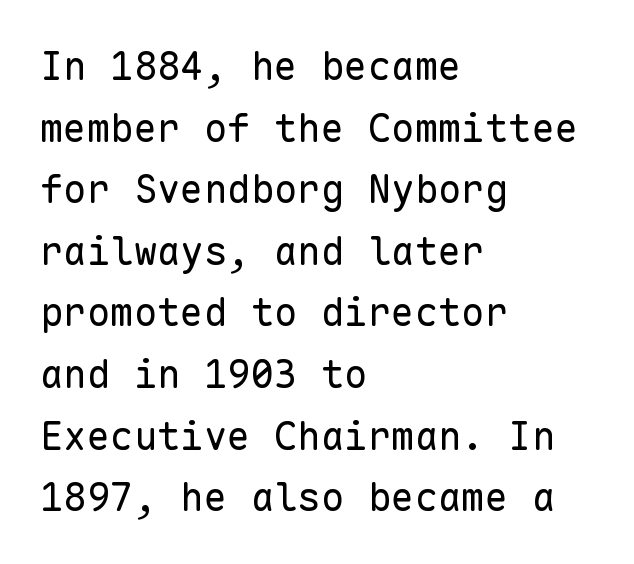
Q: Is the text bold? A: No.
Q: Is the text italic (slanted)? A: No, it is upright.
Q: Is the typeface a serif or a sans-serif typeface? A: Sans-serif.
Q: Is the text underlined? A: No.
Q: How is the paragraph aligned? A: Left-aligned.
Q: Is the spacing between letters normal or unusually wide? A: Normal.
Q: Is the spacing between lines tight, normal or loose? A: Normal.
Q: Width (condensed, normal, or wide)? A: Normal.
Q: Stroke contrast? A: Low.
Q: x-height? A: Medium.
Q: Monospaced? A: Yes.
